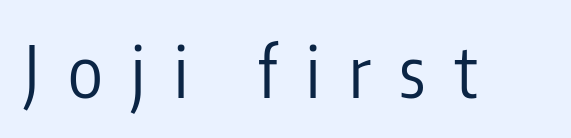
{"serif": "no", "italic": "no", "bold": "no", "weight": "regular", "width": "condensed", "stroke_contrast": "low", "x_height": "medium", "monospaced": "no", "underline": "no", "letter_spacing": "wide", "letter_spacing_em": 0.4, "glyph_px": 71}
